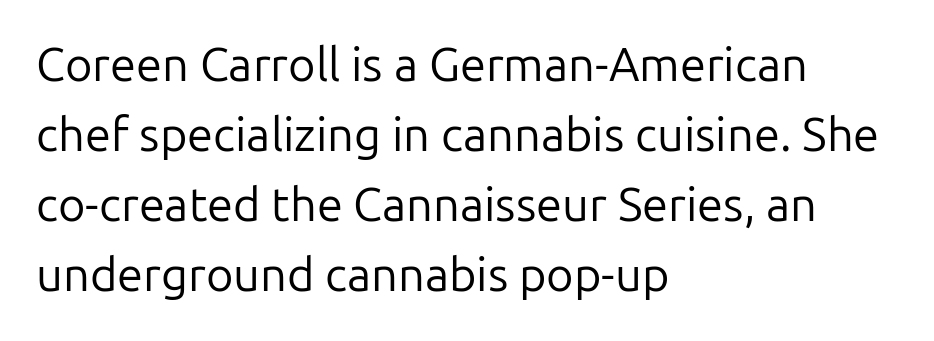
Horizontal bands of white between lines are of average thickness. The glyphs are unaccompanied by any horizontal stroke below them. Note the varied advance widths — an 'i' is clearly narrower than an 'm'. The typesetter chose a ragged-right arrangement here. Nope, not italic — everything's standing straight.
